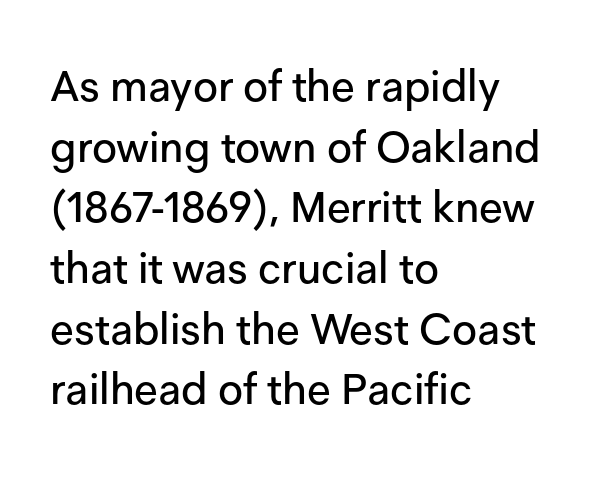
Q: Is the text italic (slanted)? A: No, it is upright.
Q: Is the typeface a serif or a sans-serif typeface? A: Sans-serif.
Q: Is the text underlined? A: No.
Q: How is the paragraph aligned? A: Left-aligned.
Q: Is the spacing between letters normal or unusually wide? A: Normal.
Q: Is the spacing between lines tight, normal or loose? A: Normal.
Q: Width (condensed, normal, or wide)? A: Normal.
Q: Stroke contrast? A: Low.
Q: x-height? A: Medium.
Q: Monospaced? A: No.
